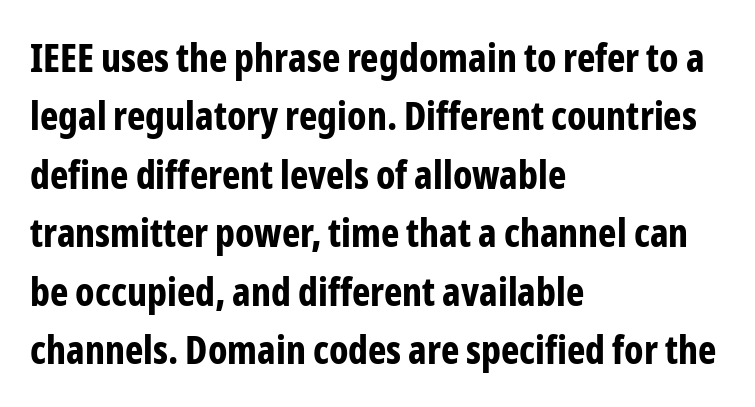
The image shows 39 px bold, condensed sans-serif type, upright; set left-aligned, normal line spacing (1.5x), normal letter spacing, not underlined; low stroke contrast and a medium x-height.
